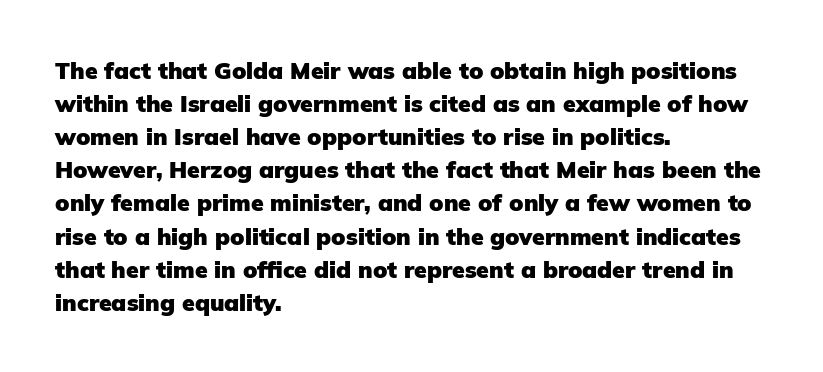
{"italic": "no", "bold": "yes", "underline": "no", "align": "left", "line_spacing": "normal", "line_spacing_ratio": 1.44, "letter_spacing": "normal", "letter_spacing_em": 0.0, "glyph_px": 23}
